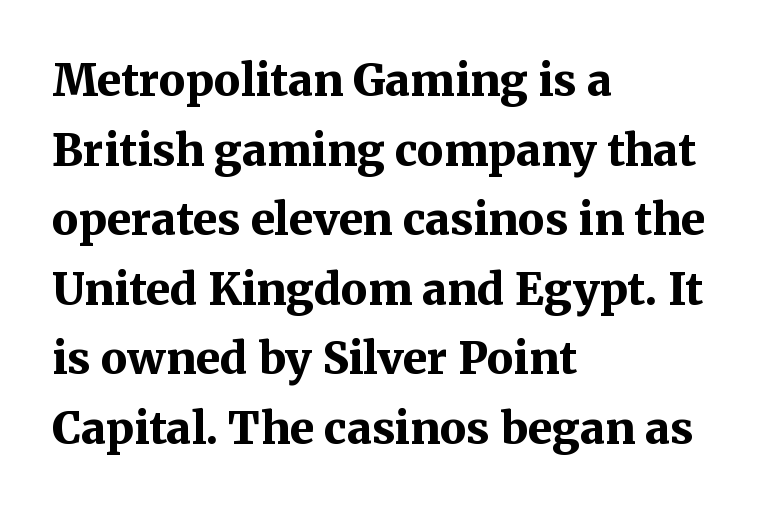
{"serif": "yes", "italic": "no", "bold": "yes", "weight": "bold", "width": "normal", "stroke_contrast": "medium", "x_height": "medium", "monospaced": "no", "underline": "no", "align": "left", "line_spacing": "normal", "line_spacing_ratio": 1.58, "letter_spacing": "normal", "letter_spacing_em": 0.0, "glyph_px": 44}
